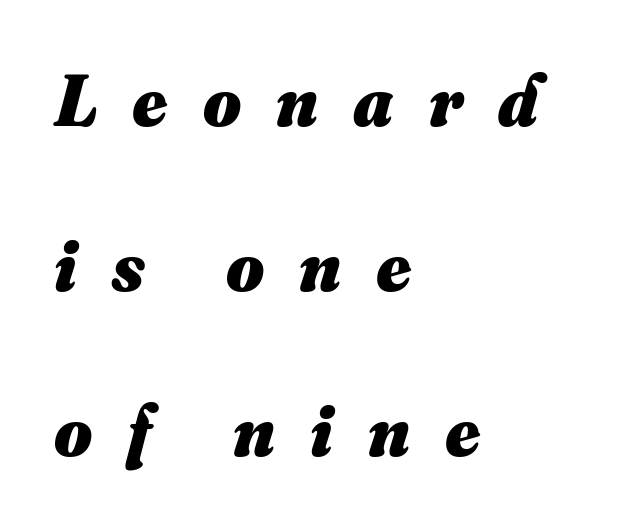
The image shows 73 px heavy type; set left-aligned, loose line spacing (2.26x), unusually wide letter spacing (+0.48 em), not underlined; medium stroke contrast and a small x-height.
